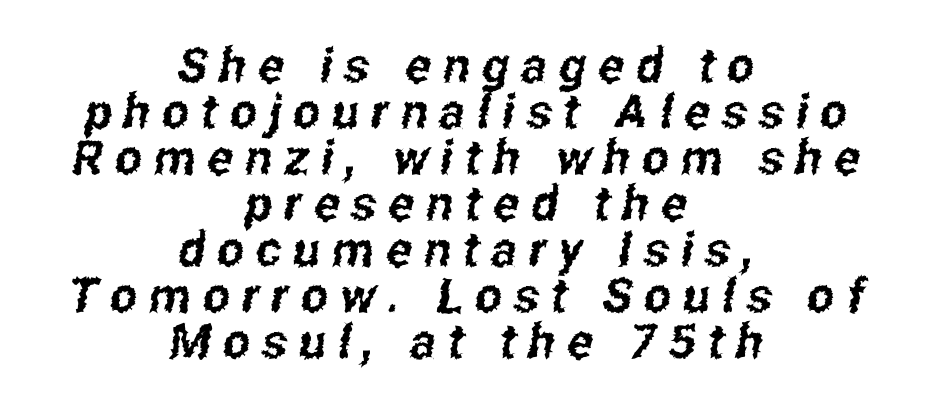
Q: Is the typeface a serif or a sans-serif typeface? A: Sans-serif.
Q: Is the text underlined? A: No.
Q: How is the paragraph aligned? A: Centered.
Q: Is the spacing between letters normal or unusually wide? A: Unusually wide.
Q: Is the spacing between lines tight, normal or loose? A: Tight.
Q: Width (condensed, normal, or wide)? A: Condensed.
Q: Stroke contrast? A: Low.
Q: x-height? A: Medium.
Q: Monospaced? A: No.
